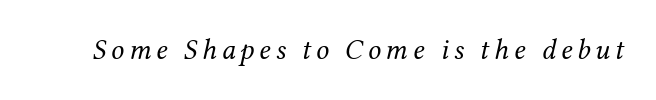
The weight tops out at a normal text grade. Note the varied advance widths — an 'i' is clearly narrower than an 'm'. The strip under each line holds only bare page. The designer went with a serif here, giving each stem small feet.
